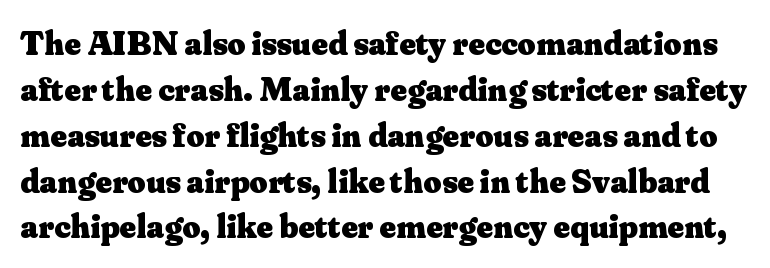
{"serif": "yes", "italic": "no", "bold": "yes", "weight": "heavy", "width": "normal", "stroke_contrast": "medium", "x_height": "small", "monospaced": "no", "underline": "no", "line_spacing": "normal", "line_spacing_ratio": 1.31, "letter_spacing": "normal", "letter_spacing_em": 0.0, "glyph_px": 35}
